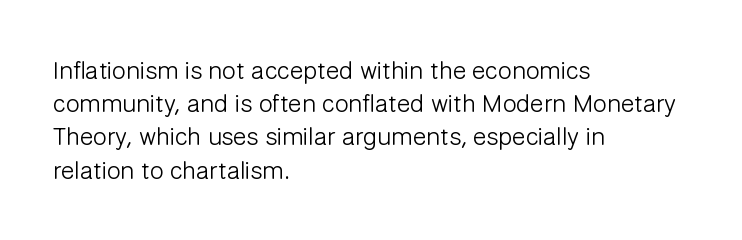
{"italic": "no", "bold": "no", "underline": "no", "align": "left", "line_spacing": "normal", "line_spacing_ratio": 1.33, "letter_spacing": "normal", "letter_spacing_em": 0.0, "glyph_px": 25}
